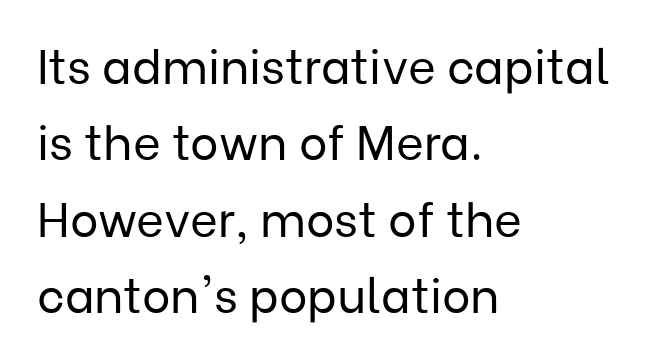
The image shows 48 px regular-weight sans-serif type, upright; set left-aligned, normal line spacing (1.59x), normal letter spacing, not underlined; low stroke contrast and a medium x-height.
